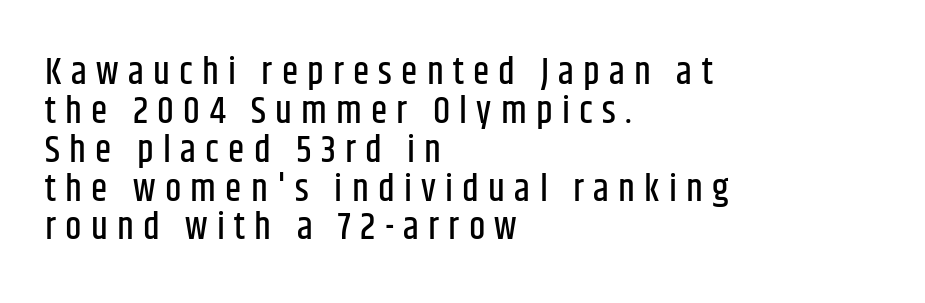
{"serif": "no", "italic": "no", "width": "condensed", "stroke_contrast": "low", "x_height": "large", "monospaced": "no", "underline": "no", "align": "left", "line_spacing": "tight", "line_spacing_ratio": 1.05, "letter_spacing": "wide", "letter_spacing_em": 0.25, "glyph_px": 37}
